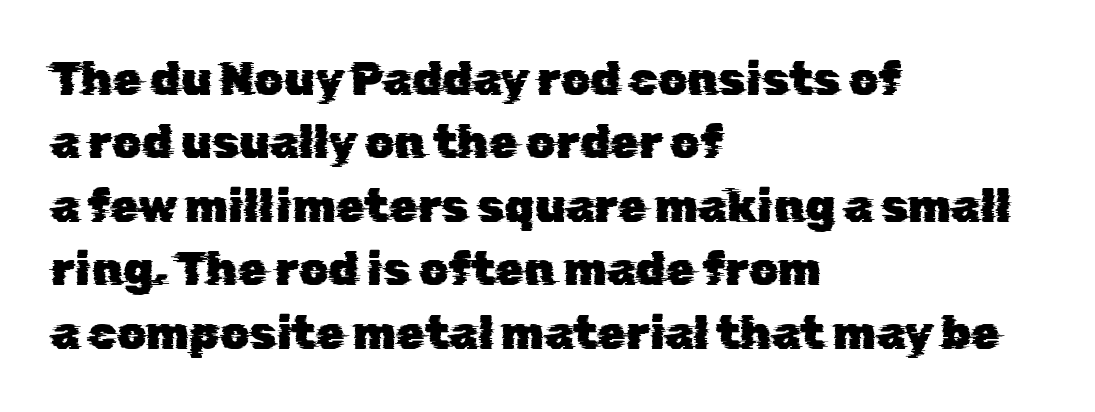
The image shows 46 px sans-serif type; set left-aligned, normal line spacing (1.38x), normal letter spacing, not underlined; low stroke contrast and a medium x-height.
